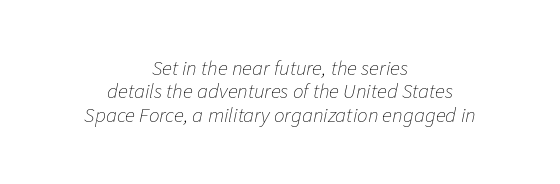
Quick note: italic. No chunkiness to these letters — they're not bold. Underline: absent. Rows of type sit shoulder to shoulder in the vertical direction. This rendering uses center alignment, leaving both contours irregular but symmetric.
